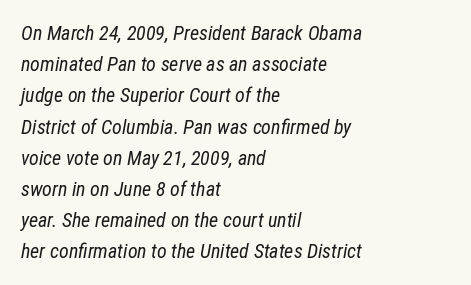
{"italic": "yes", "lean": "right", "slant_degrees": 12, "bold": "no", "underline": "no", "align": "left", "line_spacing": "normal", "line_spacing_ratio": 1.56, "letter_spacing": "normal", "letter_spacing_em": 0.0, "glyph_px": 20}
